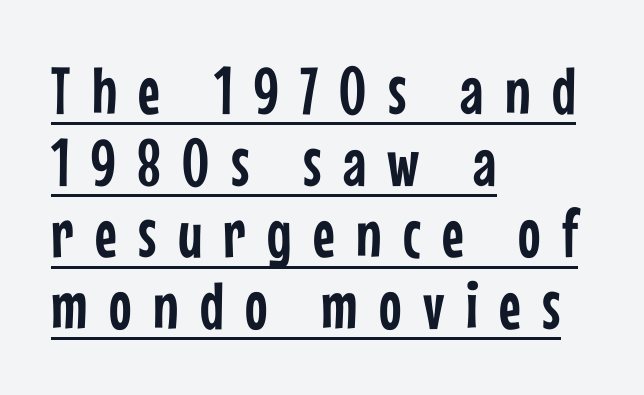
Q: Is the text italic (slanted)? A: No, it is upright.
Q: Is the typeface a serif or a sans-serif typeface? A: Sans-serif.
Q: Is the text underlined? A: Yes.
Q: How is the paragraph aligned? A: Left-aligned.
Q: Is the spacing between letters normal or unusually wide? A: Unusually wide.
Q: Is the spacing between lines tight, normal or loose? A: Tight.
Q: Width (condensed, normal, or wide)? A: Condensed.
Q: Stroke contrast? A: Low.
Q: x-height? A: Medium.
Q: Monospaced? A: No.
